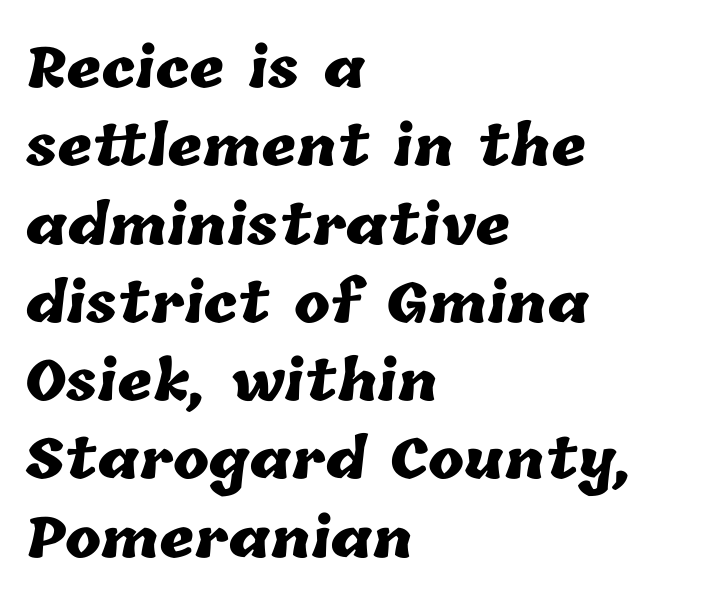
Left-aligned paragraph, ragged on the right. Compared with typical body copy, the letter spacing here is the same. Line spacing here is normal. Nobody drew a line under any word here.
